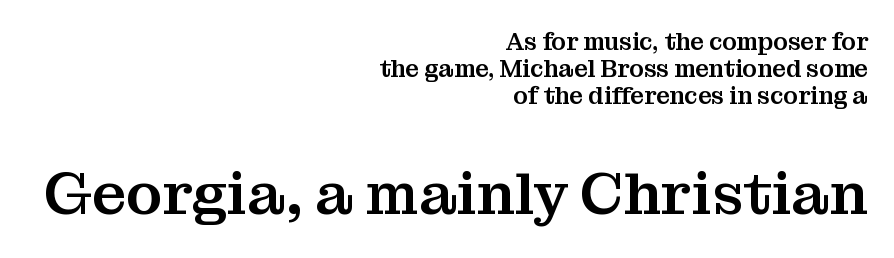
{"serif": "yes", "italic": "no", "width": "normal", "stroke_contrast": "medium", "x_height": "medium", "monospaced": "no", "underline": "no", "align": "right", "line_spacing": "tight", "line_spacing_ratio": 1.12, "letter_spacing": "normal", "letter_spacing_em": 0.0, "larger_block": "second", "size_ratio": 2.5, "glyph_px": 60}
